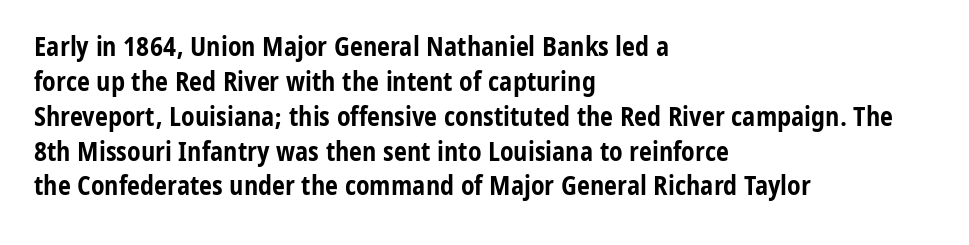
{"italic": "no", "bold": "yes", "underline": "no", "align": "left", "line_spacing": "normal", "line_spacing_ratio": 1.34, "letter_spacing": "normal", "letter_spacing_em": 0.0, "glyph_px": 26}
